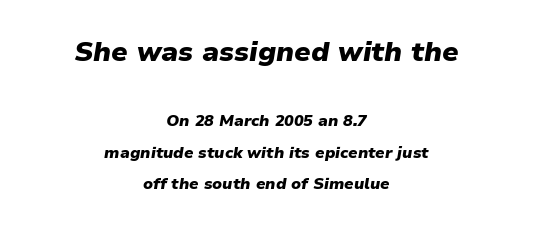
The image shows 28 px heavy type, italic (leaning right); set centered, loose line spacing (1.96x), normal letter spacing, not underlined; the first (top) block is 1.75x larger; low stroke contrast and a medium x-height.
